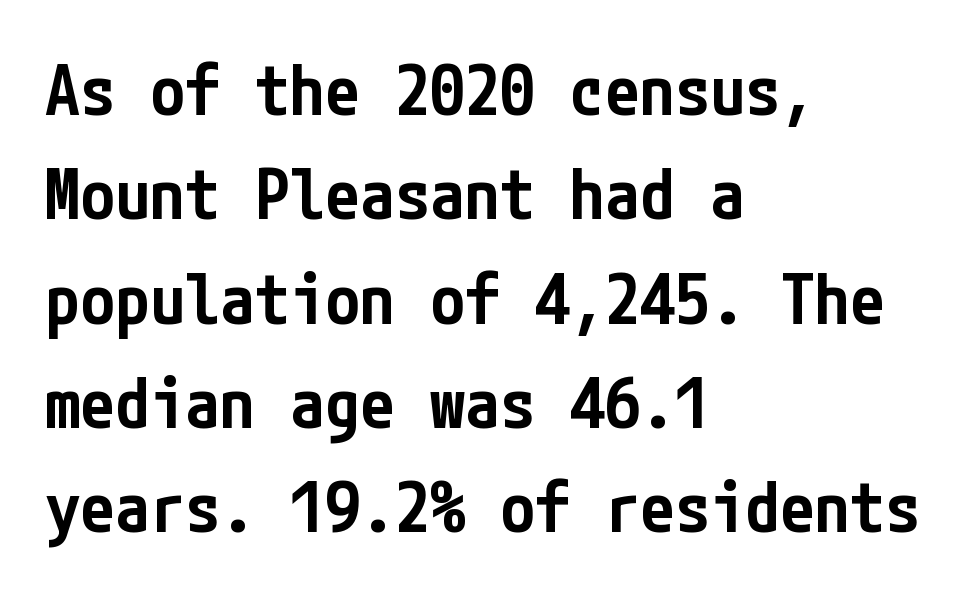
The image shows 70 px semibold, condensed sans-serif type, upright; set left-aligned, normal line spacing (1.49x), normal letter spacing, not underlined; low stroke contrast and a medium x-height.
